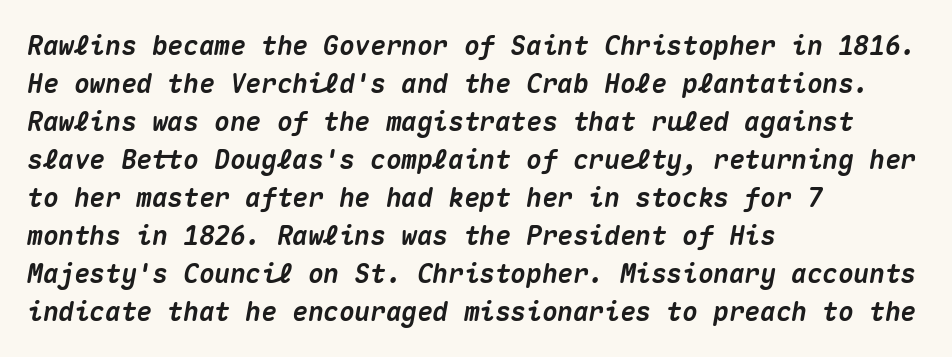
The image shows 26 px bold type, italic (leaning right); set left-aligned, normal line spacing (1.46x), normal letter spacing, not underlined.
